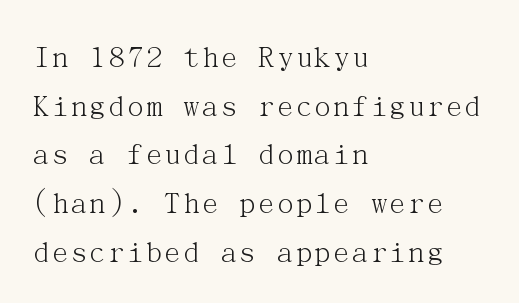
Q: Is the text bold? A: No.
Q: Is the text italic (slanted)? A: No, it is upright.
Q: Is the typeface a serif or a sans-serif typeface? A: Serif.
Q: Is the text underlined? A: No.
Q: How is the paragraph aligned? A: Left-aligned.
Q: Is the spacing between letters normal or unusually wide? A: Normal.
Q: Is the spacing between lines tight, normal or loose? A: Normal.
Q: Width (condensed, normal, or wide)? A: Normal.
Q: Stroke contrast? A: Medium.
Q: x-height? A: Medium.
